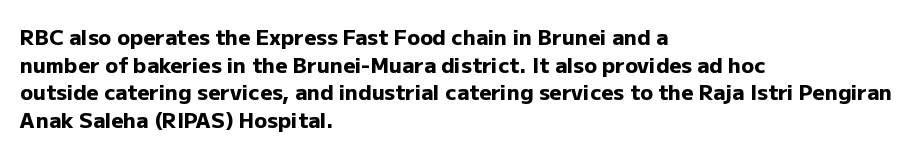
The image shows 21 px bold type, upright; set left-aligned, normal line spacing (1.31x), normal letter spacing, not underlined.
